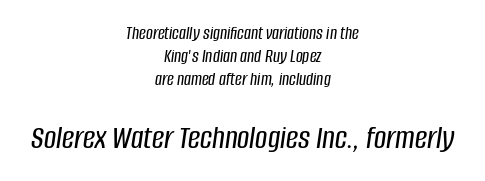
Visually the block forms a symmetrical silhouette, jagged on both flanks. Observe the ordinary spacing: letters are neighbours, not strangers. Which chunk is bigger? The second one — the bottom block dwarfs the top. The area under the type is left untouched.
